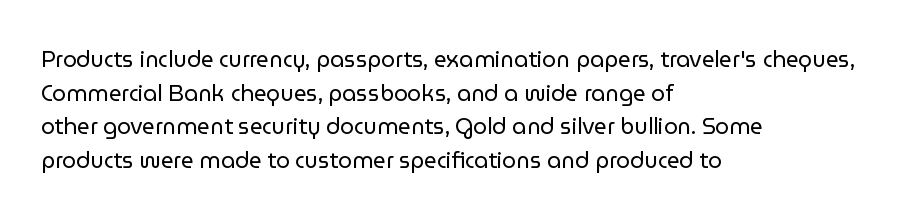
Unbolded letterforms with no extra heft. The letterforms sit shoulder to shoulder at normal distance. Line spacing here is normal. Glance below the letters and you will spot only blank space. Visually the block forms a straight wall on the left and a jagged coastline on the right.
